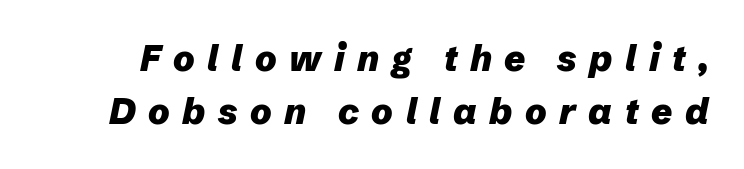
The gaps between neighbouring characters are conspicuously large. Evenly set lines give the paragraph a standard silhouette. Does the lettering tilt? It does — this is italic. Words float on clear page, feet unadorned. Is this a fixed-width face? No — the glyphs have proportional, varying widths.
